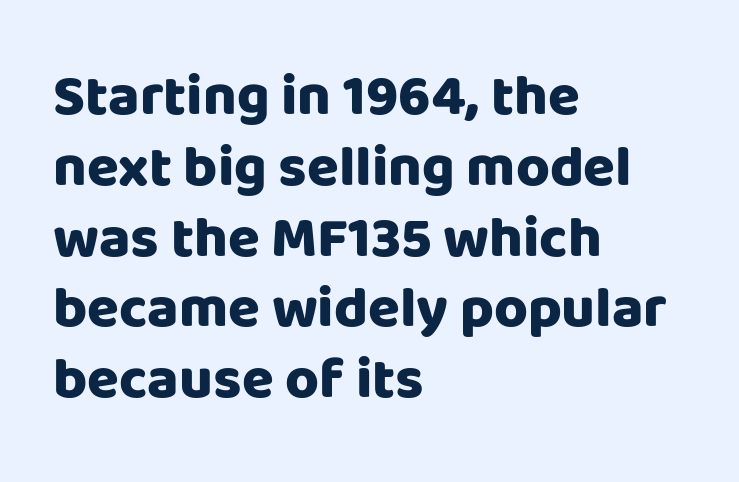
The image shows 58 px heavy sans-serif type, upright; set left-aligned, line spacing 1.22x, normal letter spacing, not underlined; low stroke contrast and a large x-height.
